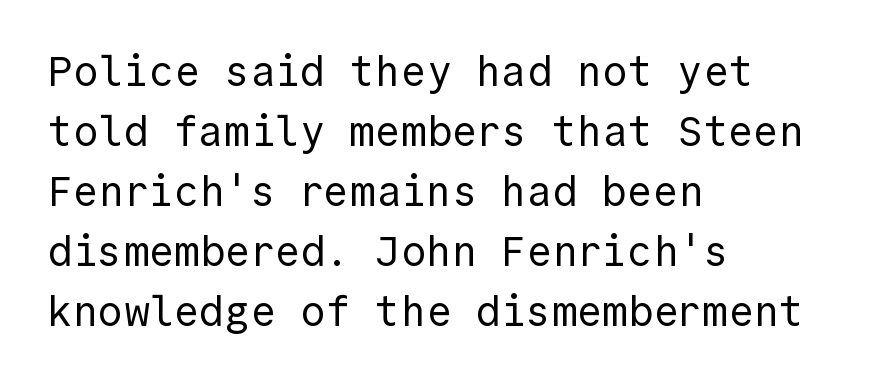
Q: Is the text bold? A: No.
Q: Is the text italic (slanted)? A: No, it is upright.
Q: Is the typeface a serif or a sans-serif typeface? A: Sans-serif.
Q: Is the text underlined? A: No.
Q: How is the paragraph aligned? A: Left-aligned.
Q: Is the spacing between letters normal or unusually wide? A: Normal.
Q: Is the spacing between lines tight, normal or loose? A: Normal.
Q: Width (condensed, normal, or wide)? A: Normal.
Q: x-height? A: Medium.
Q: Monospaced? A: Yes.
